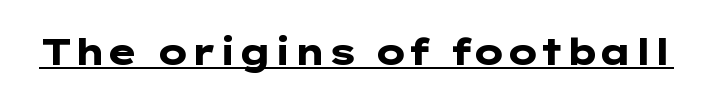
Q: Is the text bold? A: Yes.
Q: Is the text italic (slanted)? A: No, it is upright.
Q: Is the typeface a serif or a sans-serif typeface? A: Sans-serif.
Q: Is the text underlined? A: Yes.
Q: Is the spacing between letters normal or unusually wide? A: Normal.
Q: Width (condensed, normal, or wide)? A: Wide.
Q: Stroke contrast? A: Low.
Q: x-height? A: Medium.
